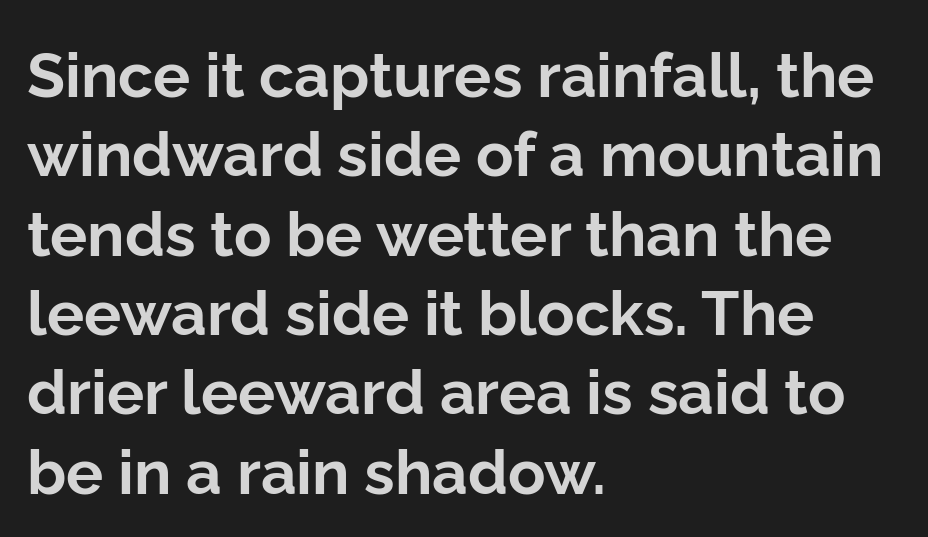
Q: Is the text bold? A: Yes.
Q: Is the text italic (slanted)? A: No, it is upright.
Q: Is the typeface a serif or a sans-serif typeface? A: Sans-serif.
Q: Is the text underlined? A: No.
Q: How is the paragraph aligned? A: Left-aligned.
Q: Is the spacing between letters normal or unusually wide? A: Normal.
Q: Is the spacing between lines tight, normal or loose? A: Normal.
Q: Width (condensed, normal, or wide)? A: Normal.
Q: Stroke contrast? A: Low.
Q: x-height? A: Medium.
Q: Monospaced? A: No.
